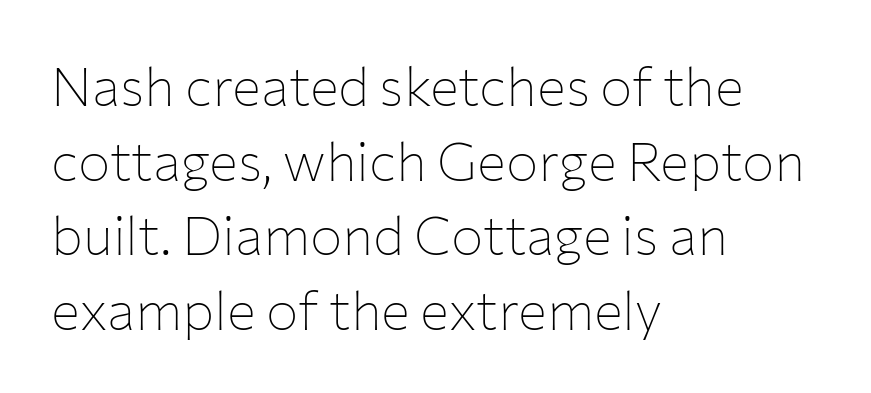
{"serif": "no", "italic": "no", "bold": "no", "weight": "thin", "width": "normal", "stroke_contrast": "low", "x_height": "medium", "monospaced": "no", "underline": "no", "align": "left", "line_spacing": "normal", "line_spacing_ratio": 1.38, "letter_spacing": "normal", "letter_spacing_em": 0.0, "glyph_px": 54}
